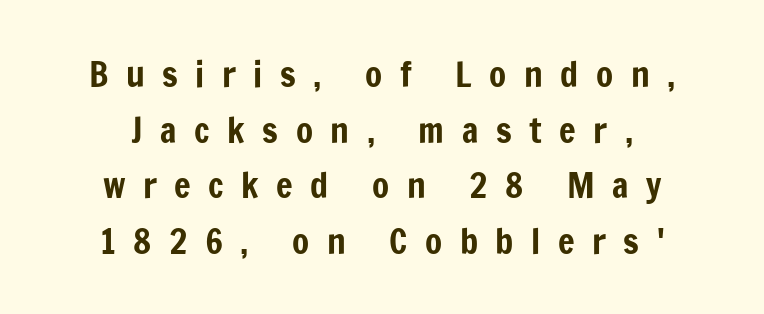
{"serif": "no", "italic": "no", "width": "condensed", "stroke_contrast": "low", "x_height": "medium", "monospaced": "no", "underline": "no", "align": "center", "line_spacing": "normal", "line_spacing_ratio": 1.59, "letter_spacing": "wide", "letter_spacing_em": 0.5, "glyph_px": 35}
